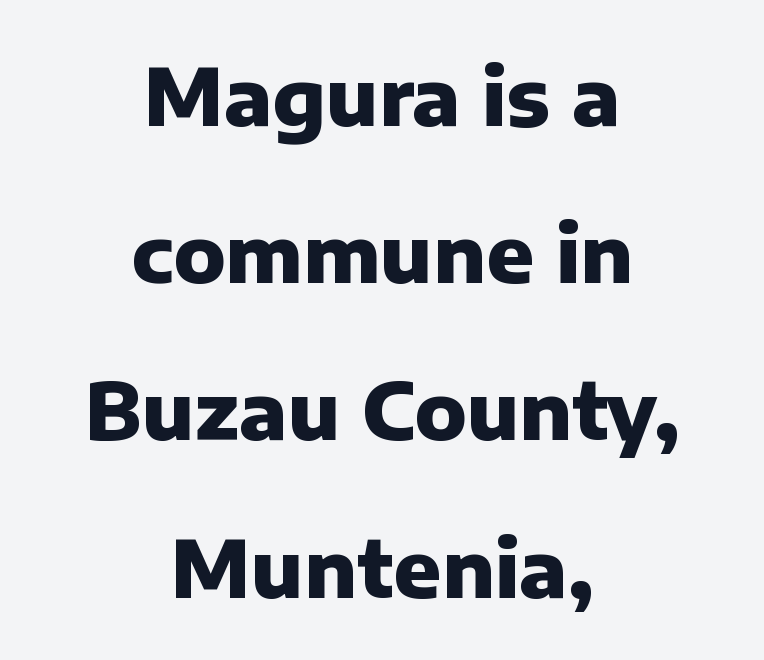
The image shows 79 px heavy sans-serif type, upright; set centered, loose line spacing (1.99x), normal letter spacing, not underlined; low stroke contrast and a medium x-height.
